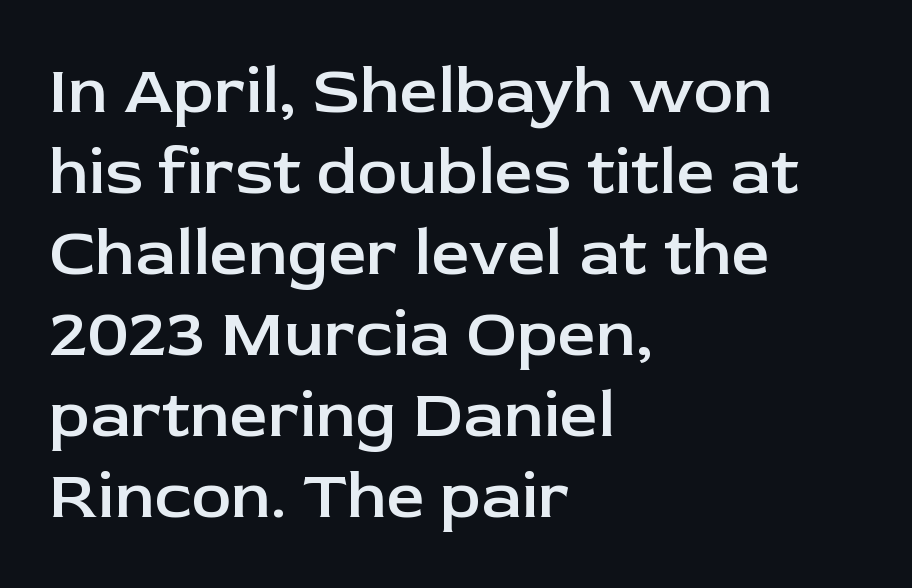
{"serif": "no", "italic": "no", "bold": "semi", "weight": "semibold", "width": "normal", "stroke_contrast": "low", "x_height": "medium", "monospaced": "no", "underline": "no", "align": "left", "line_spacing_ratio": 1.21, "letter_spacing": "normal", "letter_spacing_em": 0.0, "glyph_px": 67}
